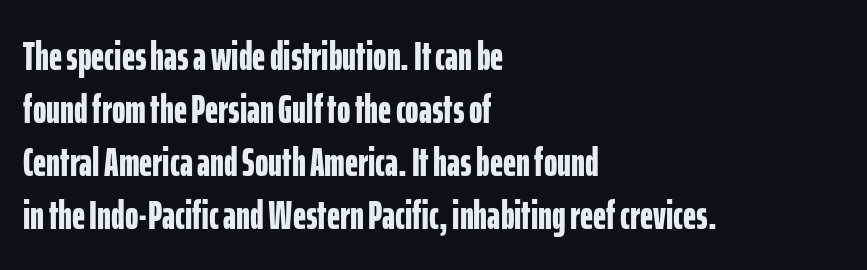
The image shows 41 px bold, condensed sans-serif type, upright; set left-aligned, normal line spacing (1.29x), normal letter spacing, not underlined; low stroke contrast and a medium x-height.
